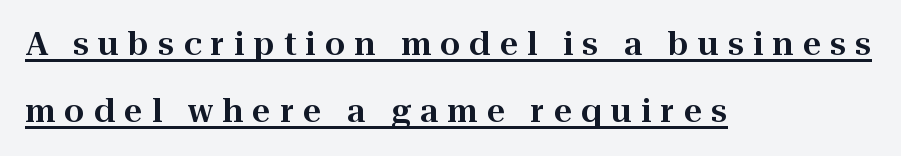
The image shows 32 px serif type, upright; set left-aligned, loose line spacing (2.1x), unusually wide letter spacing (+0.29 em), underlined; high stroke contrast and a medium x-height.
